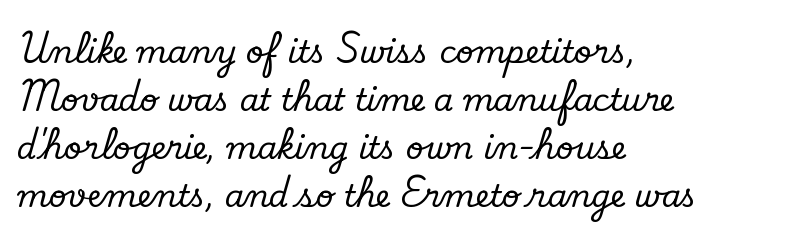
{"serif": "yes", "width": "normal", "stroke_contrast": "low", "x_height": "small", "monospaced": "no", "underline": "no", "align": "left", "line_spacing": "normal", "line_spacing_ratio": 1.55, "letter_spacing": "normal", "letter_spacing_em": 0.0, "glyph_px": 31}
